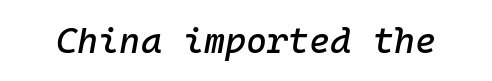
Q: Is the text italic (slanted)? A: Yes, it leans right by about 10 degrees.
Q: Is the text underlined? A: No.
Q: Is the spacing between letters normal or unusually wide? A: Normal.
Q: Width (condensed, normal, or wide)? A: Normal.
Q: Stroke contrast? A: Low.
Q: x-height? A: Medium.
Q: Monospaced? A: Yes.
